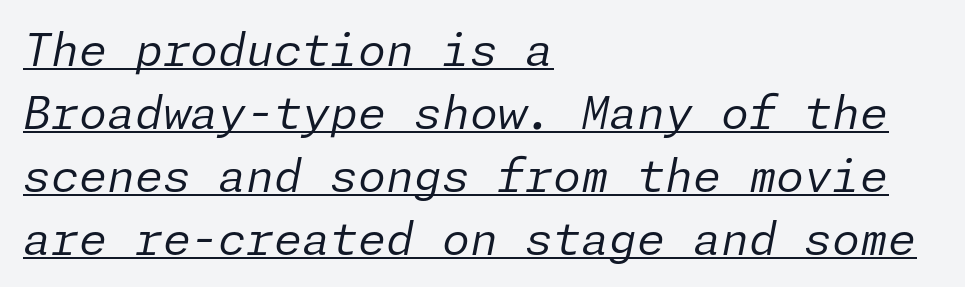
{"italic": "yes", "lean": "right", "slant_degrees": 11, "bold": "no", "weight": "regular", "width": "normal", "stroke_contrast": "low", "x_height": "medium", "underline": "yes", "align": "left", "line_spacing": "normal", "line_spacing_ratio": 1.4, "letter_spacing": "normal", "letter_spacing_em": 0.0, "glyph_px": 45}
